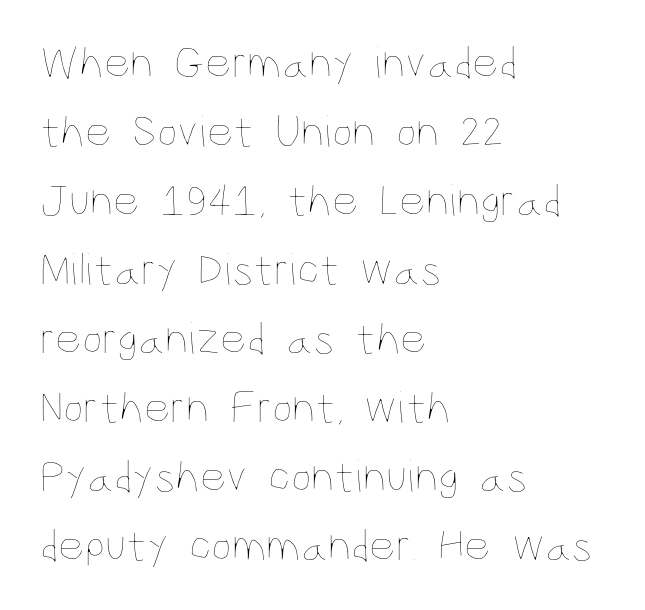
The rendering anchors every line to the left-hand side. Every character sits straight up, as roman type does. The passage shown is not underscored anywhere. The passage shown has conventional tracking throughout.
